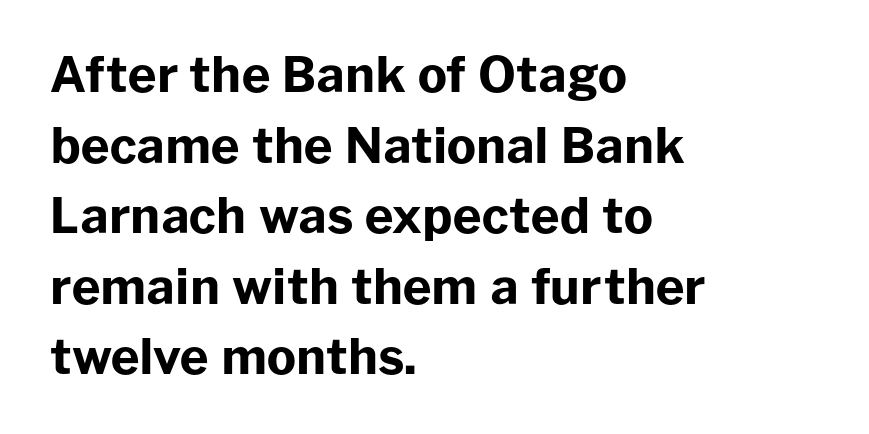
Q: Is the text bold? A: Yes.
Q: Is the text italic (slanted)? A: No, it is upright.
Q: Is the typeface a serif or a sans-serif typeface? A: Sans-serif.
Q: Is the text underlined? A: No.
Q: How is the paragraph aligned? A: Left-aligned.
Q: Is the spacing between letters normal or unusually wide? A: Normal.
Q: Is the spacing between lines tight, normal or loose? A: Normal.
Q: Width (condensed, normal, or wide)? A: Normal.
Q: Stroke contrast? A: Low.
Q: x-height? A: Medium.
Q: Monospaced? A: No.
